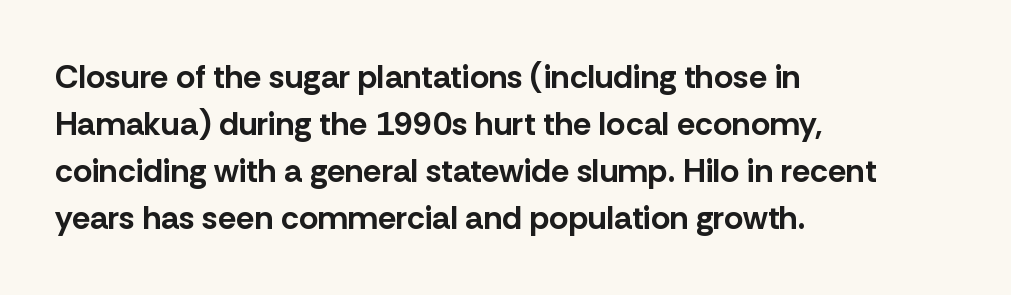
Typographically, this falls in the sans-serif category. Tall strokes in this sample are plumb rather than angled. Unmarked baselines from the first word to the last. Alignment: flush left. The strokes are fattened all the way to bold.
